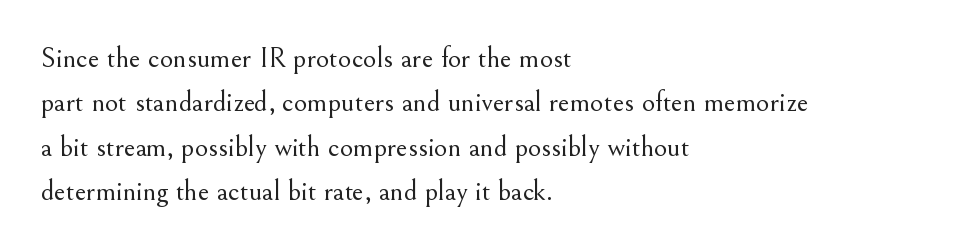
Q: Is the text bold? A: No.
Q: Is the text italic (slanted)? A: No, it is upright.
Q: Is the typeface a serif or a sans-serif typeface? A: Serif.
Q: Is the text underlined? A: No.
Q: How is the paragraph aligned? A: Left-aligned.
Q: Is the spacing between letters normal or unusually wide? A: Normal.
Q: Is the spacing between lines tight, normal or loose? A: Normal.
Q: Width (condensed, normal, or wide)? A: Normal.
Q: Stroke contrast? A: Medium.
Q: x-height? A: Small.
Q: Monospaced? A: No.
